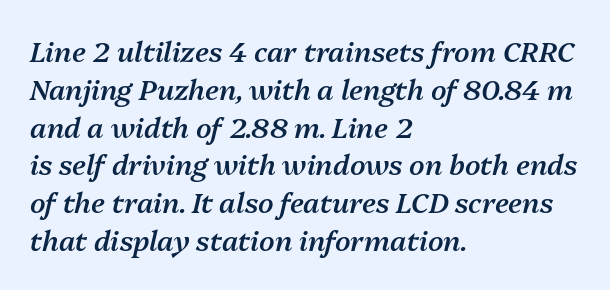
Proportional: the letters do not fall into vertical columns. Every character sits at an angle, as italics do. The space between consecutive lines is moderate. Horizontal alignment here is leftward, the default for most running prose. Plain, unruled lines of type. Emphasis by weight is partial: semibold.
